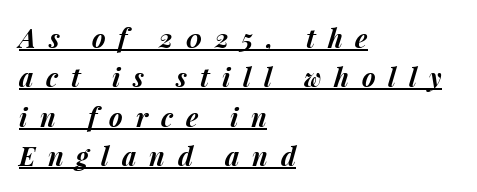
The letters are slanted; this is an italic face. As a designer I'd log this as weight 700, bold. The paragraph has a hard left edge and a soft right edge. In designer terms, the underline attribute is active on this setting. Baseline-to-baseline distance is the conventional proportion of letter height. Students, note that the glyphs here are deliberately spaced far apart.
